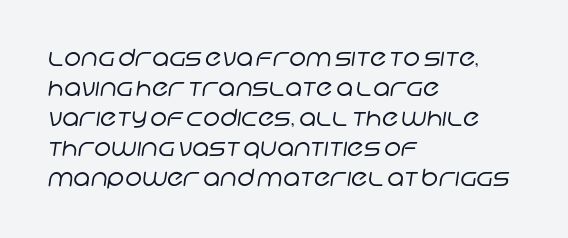
{"bold": "no", "underline": "no", "align": "left", "line_spacing": "normal", "line_spacing_ratio": 1.3, "letter_spacing": "normal", "letter_spacing_em": 0.0, "glyph_px": 23}
